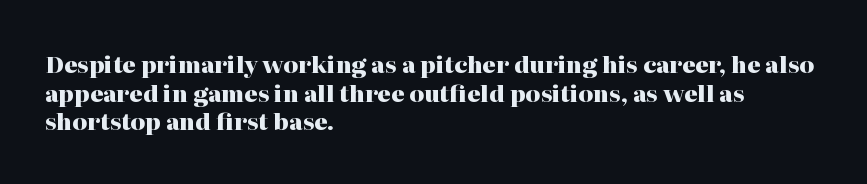
Q: Is the text bold? A: Yes.
Q: Is the text italic (slanted)? A: No, it is upright.
Q: Is the text underlined? A: No.
Q: How is the paragraph aligned? A: Left-aligned.
Q: Is the spacing between letters normal or unusually wide? A: Normal.
